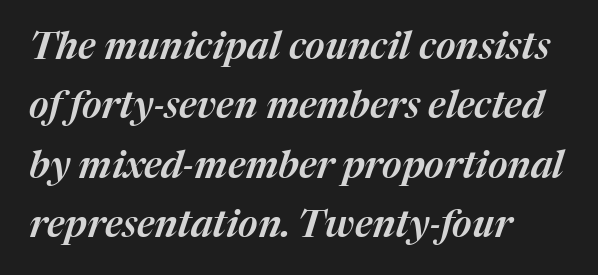
{"italic": "yes", "lean": "right", "slant_degrees": 17, "width": "normal", "stroke_contrast": "medium", "x_height": "medium", "monospaced": "no", "underline": "no", "align": "left", "line_spacing": "normal", "line_spacing_ratio": 1.56, "letter_spacing": "normal", "letter_spacing_em": 0.0, "glyph_px": 38}
